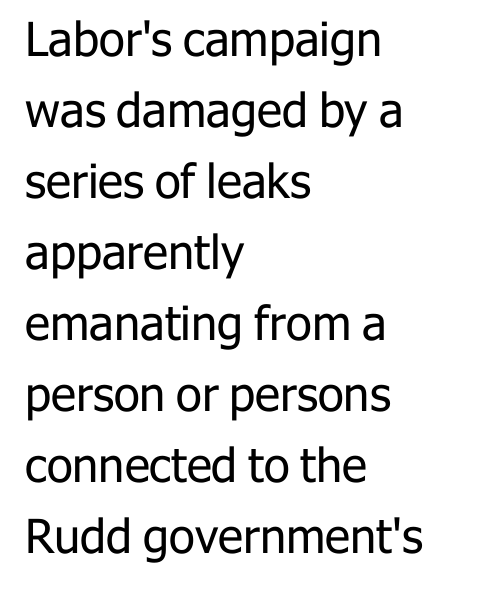
Words appear dense and cohesive because spacing is normal. Does the copy run flush right? No — it runs flush left. You can tell it's not italic because the verticals are truly vertical. These lines are rendered in a variable-pitch font. Observe the absence of serifs on each vertical stroke in this sample.
